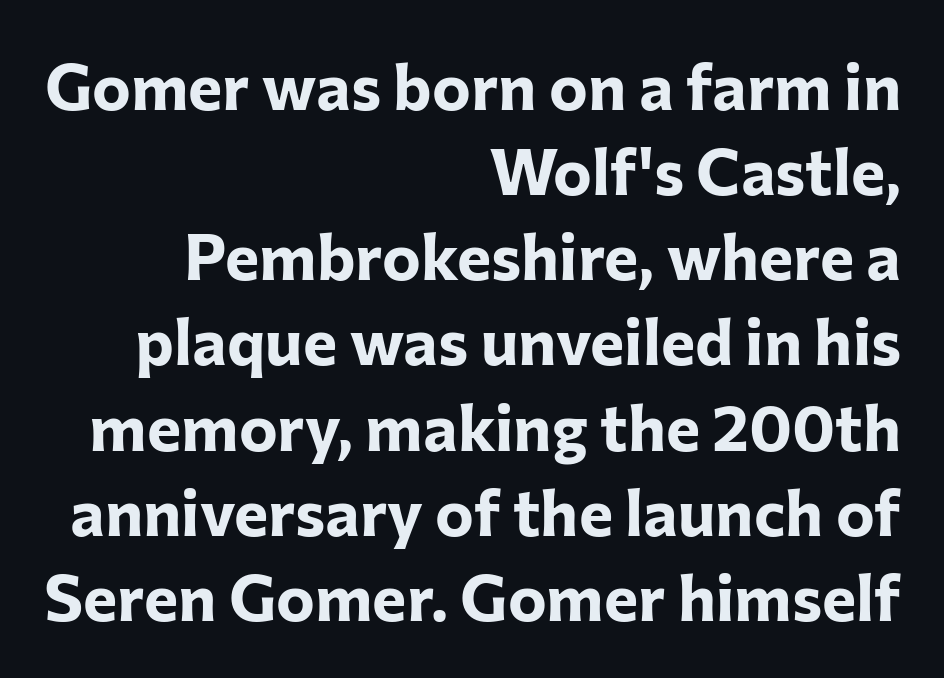
Characters remain perfectly vertical along every line. Note: no serifs on the glyphs. If you measured baseline to baseline, you'd find a middling distance. Between one letter and the next there's only the usual sliver of space.
